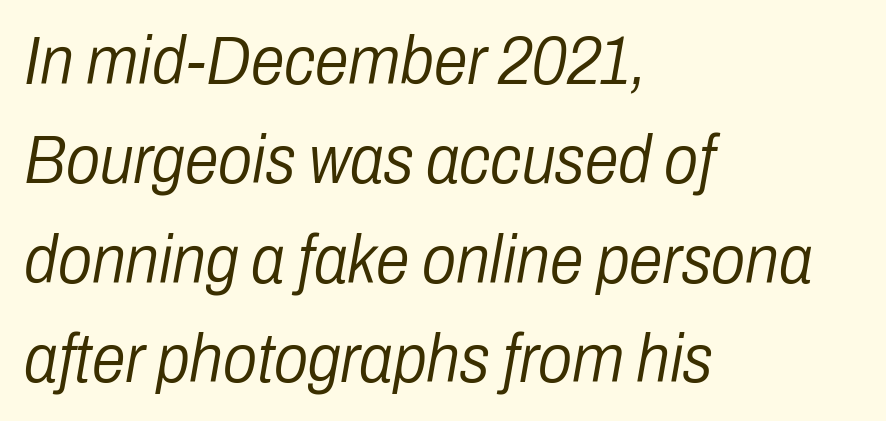
The specimen omits any rule beneath the text block's lines. No heavy texture on the line: the type isn't bold. The rag falls on the right side of this text block. The face used here has a pronounced slope to its letters.
